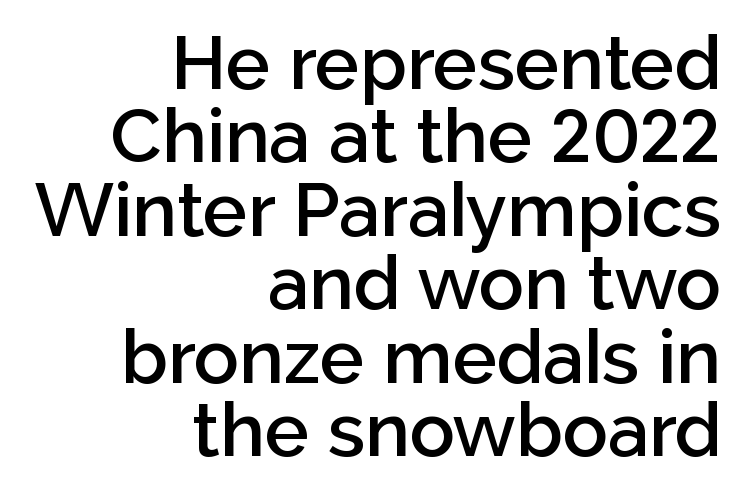
{"serif": "no", "italic": "no", "bold": "semi", "weight": "semibold", "width": "normal", "stroke_contrast": "low", "x_height": "medium", "monospaced": "no", "underline": "no", "align": "right", "line_spacing": "tight", "line_spacing_ratio": 0.98, "letter_spacing": "normal", "letter_spacing_em": 0.0, "glyph_px": 75}
